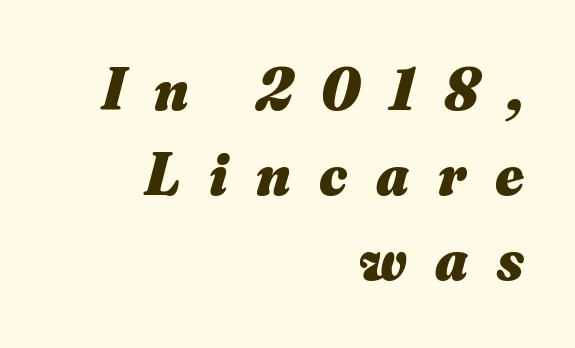
{"bold": "yes", "weight": "heavy", "width": "normal", "stroke_contrast": "medium", "x_height": "small", "monospaced": "no", "underline": "no", "align": "right", "line_spacing": "normal", "line_spacing_ratio": 1.42, "letter_spacing": "wide", "letter_spacing_em": 0.48, "glyph_px": 60}
